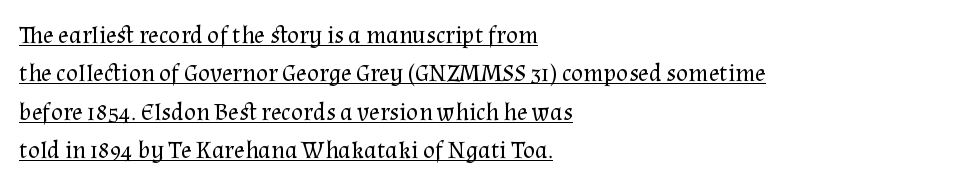
Casual observation: everything's shoved over to the left. Rows of type keep a routine distance in the vertical direction. Is this a heavy cut? Hardly; it is regular or lighter. These characters rest on top of a visible drawn line.
